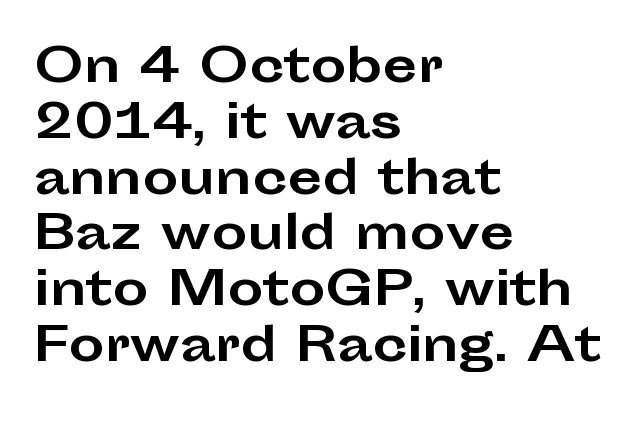
Q: Is the text bold? A: Yes.
Q: Is the text italic (slanted)? A: No, it is upright.
Q: Is the typeface a serif or a sans-serif typeface? A: Sans-serif.
Q: Is the text underlined? A: No.
Q: How is the paragraph aligned? A: Left-aligned.
Q: Is the spacing between letters normal or unusually wide? A: Normal.
Q: Width (condensed, normal, or wide)? A: Wide.
Q: Stroke contrast? A: Low.
Q: x-height? A: Medium.
Q: Monospaced? A: No.
